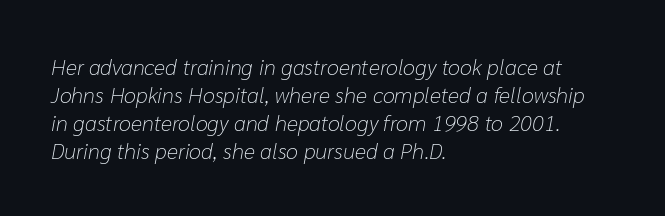
This rendering leaves character spacing at its baseline value. No chunkiness to these letters — they're not bold. The space between consecutive lines is moderate. An italicized treatment has been applied to the whole sample. Lines of text with bare space underneath.
